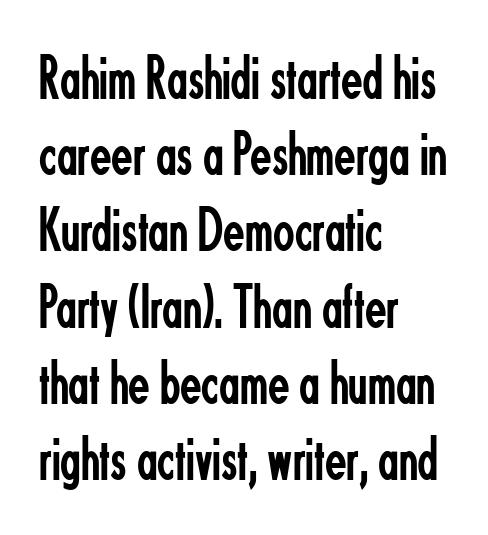
{"serif": "no", "italic": "no", "bold": "no", "weight": "regular", "width": "condensed", "stroke_contrast": "low", "x_height": "small", "monospaced": "no", "underline": "no", "align": "left", "line_spacing_ratio": 1.21, "letter_spacing": "normal", "letter_spacing_em": 0.0, "glyph_px": 63}
